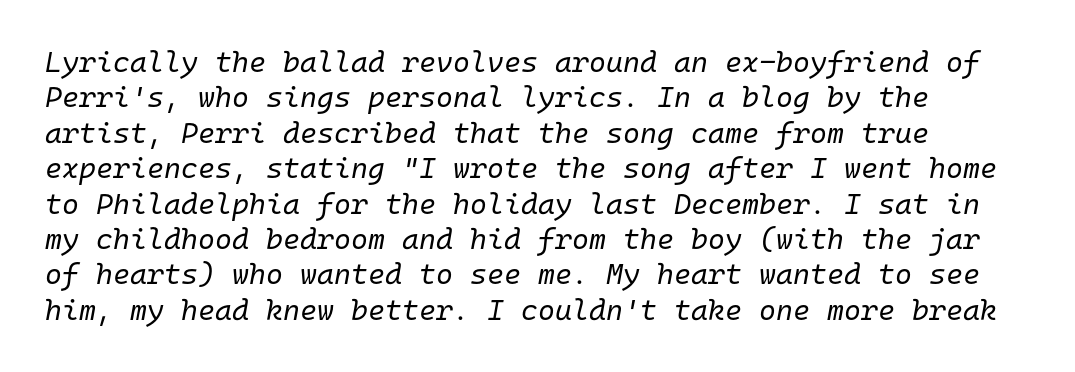
The image shows 29 px regular-weight type, italic (leaning right), monospaced; set left-aligned, line spacing 1.22x, normal letter spacing, not underlined; low stroke contrast and a medium x-height.
